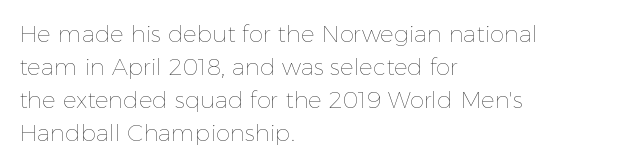
Q: Is the text bold? A: No.
Q: Is the text italic (slanted)? A: No, it is upright.
Q: Is the text underlined? A: No.
Q: How is the paragraph aligned? A: Left-aligned.
Q: Is the spacing between letters normal or unusually wide? A: Normal.
Q: Is the spacing between lines tight, normal or loose? A: Normal.
